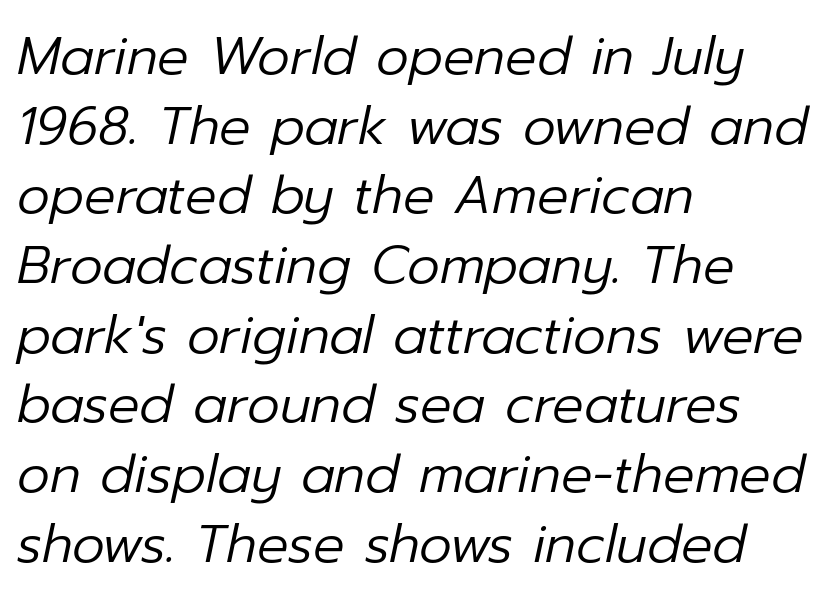
Vertical spacing — default. The letterforms sit shoulder to shoulder at normal distance. Line starts are locked; line ends wander. You could not count columns in this text — the font is proportionally spaced.
